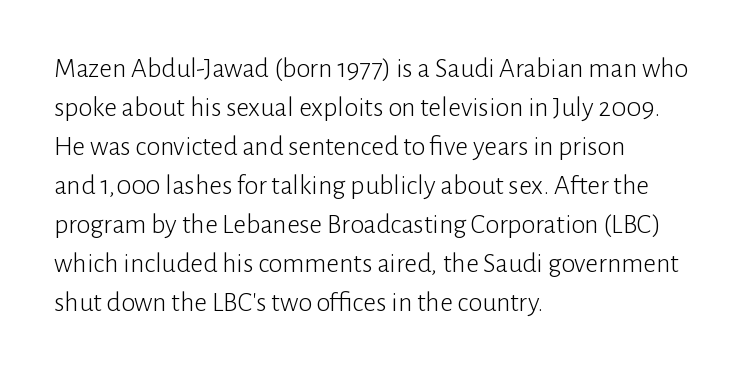
{"serif": "no", "italic": "no", "bold": "no", "weight": "light", "width": "normal", "stroke_contrast": "low", "x_height": "medium", "monospaced": "no", "underline": "no", "align": "left", "line_spacing": "normal", "line_spacing_ratio": 1.39, "letter_spacing": "normal", "letter_spacing_em": 0.0, "glyph_px": 28}
